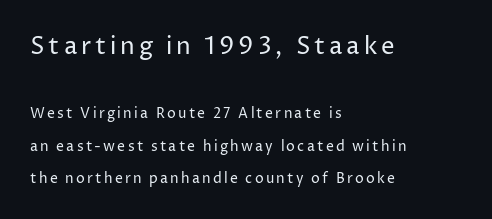
The image shows 24 px text type, upright; set left-aligned, loose line spacing (2.3x), not underlined; the first (top) block is 1.71x larger.
